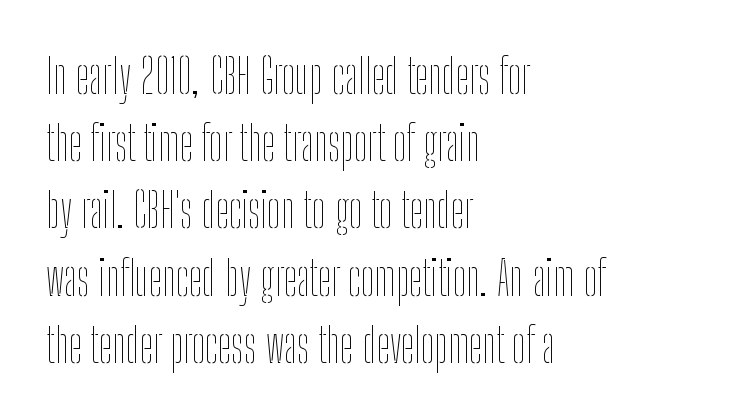
Each word holds together tightly as a unit, with standard inter-letter gaps. Do the letters lean? They stand straight. Leading: standard. Glance below the letters and you will spot only blank space.
